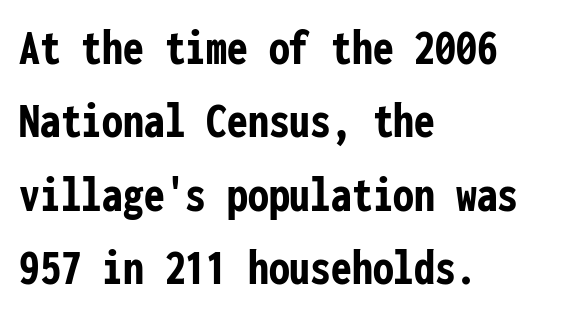
The image shows 52 px semibold, condensed sans-serif type, upright, monospaced; set left-aligned, normal line spacing (1.41x), normal letter spacing, not underlined; low stroke contrast and a medium x-height.
